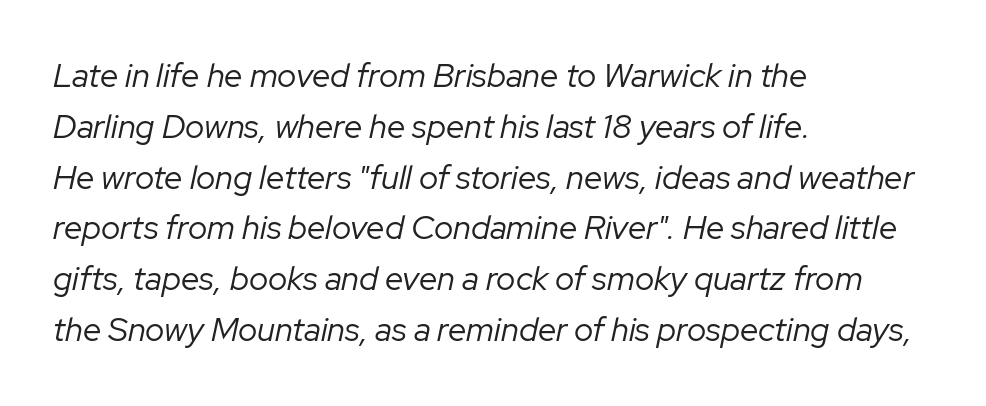
{"italic": "yes", "lean": "right", "slant_degrees": 12, "bold": "no", "weight": "regular", "width": "normal", "stroke_contrast": "low", "x_height": "medium", "monospaced": "no", "underline": "no", "align": "left", "line_spacing": "normal", "line_spacing_ratio": 1.54, "letter_spacing": "normal", "letter_spacing_em": 0.0, "glyph_px": 33}
